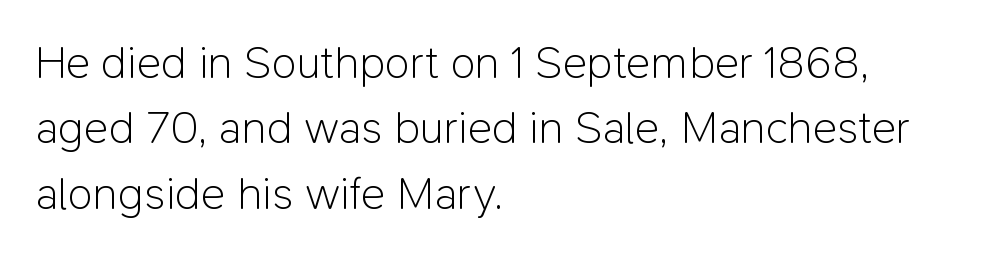
Q: Is the text bold? A: No.
Q: Is the text italic (slanted)? A: No, it is upright.
Q: Is the typeface a serif or a sans-serif typeface? A: Sans-serif.
Q: Is the text underlined? A: No.
Q: How is the paragraph aligned? A: Left-aligned.
Q: Is the spacing between letters normal or unusually wide? A: Normal.
Q: Is the spacing between lines tight, normal or loose? A: Normal.
Q: Width (condensed, normal, or wide)? A: Normal.
Q: Stroke contrast? A: Low.
Q: x-height? A: Medium.
Q: Monospaced? A: No.
